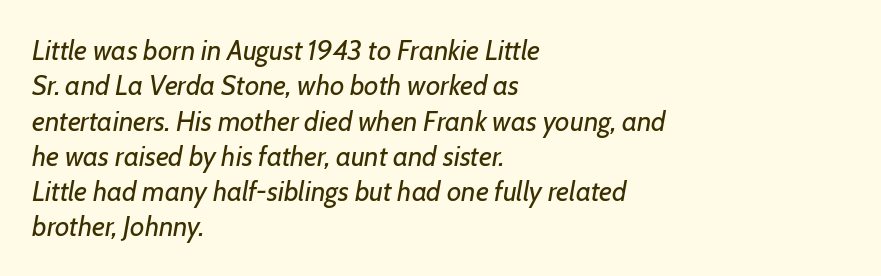
The image shows 28 px regular-weight type, italic (leaning right); set left-aligned, normal line spacing (1.26x), normal letter spacing, not underlined; low stroke contrast and a medium x-height.
